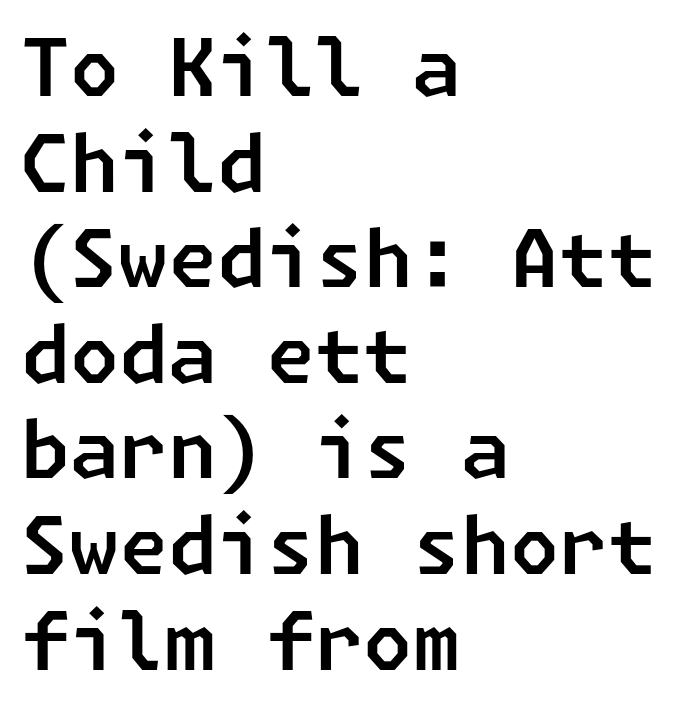
Caption: standard tracking, unaltered. A student would call this left alignment; a typographer would say flush left, rag right. Typographically, this falls in the sans-serif category. Honestly, there is no underline to notice here at all.
